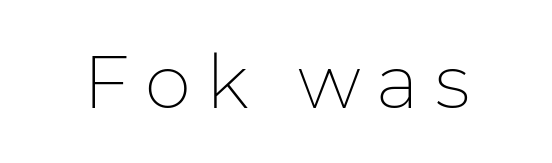
Q: Is the text bold? A: No.
Q: Is the text italic (slanted)? A: No, it is upright.
Q: Is the typeface a serif or a sans-serif typeface? A: Sans-serif.
Q: Is the text underlined? A: No.
Q: Is the spacing between letters normal or unusually wide? A: Unusually wide.
Q: Width (condensed, normal, or wide)? A: Normal.
Q: Stroke contrast? A: Low.
Q: x-height? A: Medium.
Q: Monospaced? A: No.
